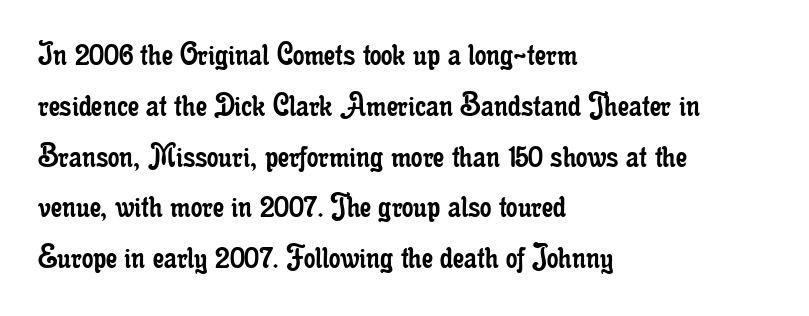
{"serif": "yes", "italic": "no", "bold": "no", "weight": "regular", "width": "condensed", "stroke_contrast": "low", "x_height": "small", "monospaced": "no", "underline": "no", "align": "left", "line_spacing": "normal", "line_spacing_ratio": 1.41, "letter_spacing": "normal", "letter_spacing_em": 0.0, "glyph_px": 36}
